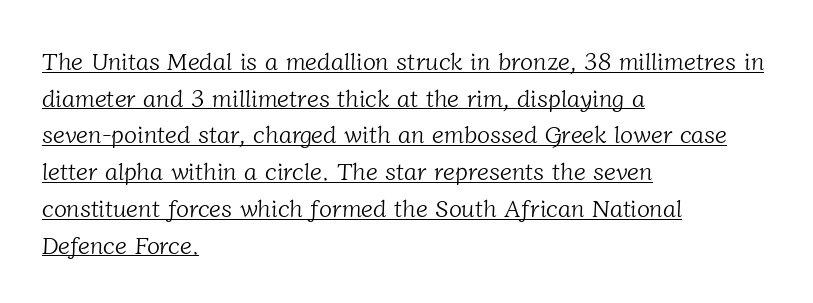
{"bold": "no", "underline": "yes", "align": "left", "line_spacing": "normal", "line_spacing_ratio": 1.53, "letter_spacing": "normal", "letter_spacing_em": 0.0, "glyph_px": 24}
